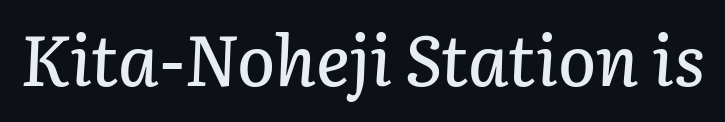
Q: Is the text italic (slanted)? A: Yes, it leans right by about 3 degrees.
Q: Is the text underlined? A: No.
Q: Is the spacing between letters normal or unusually wide? A: Normal.
Q: Width (condensed, normal, or wide)? A: Normal.
Q: Stroke contrast? A: Low.
Q: x-height? A: Medium.
Q: Monospaced? A: No.
